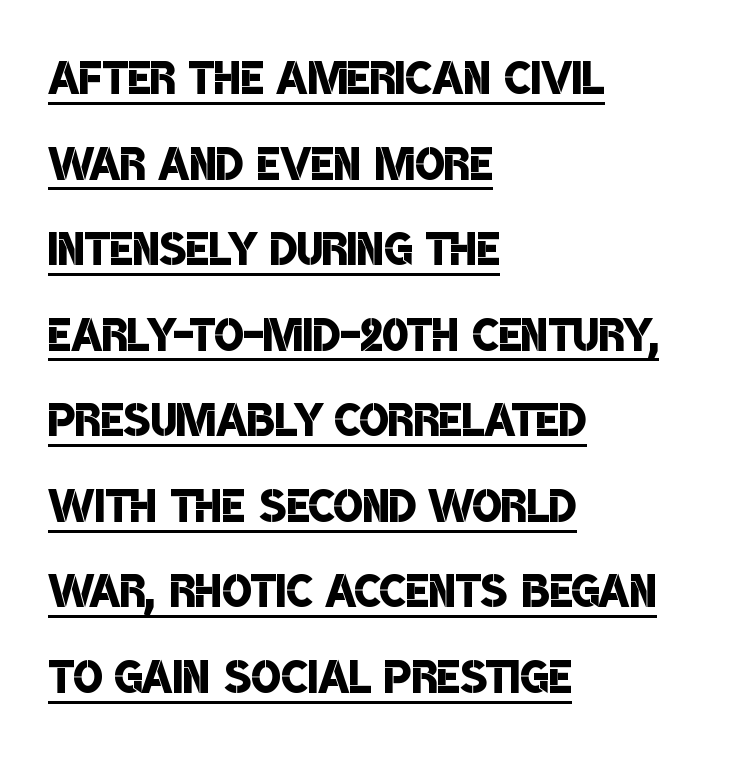
The image shows 62 px semibold, condensed sans-serif type; set left-aligned, normal line spacing (1.38x), normal letter spacing, underlined; low stroke contrast and a large x-height.
